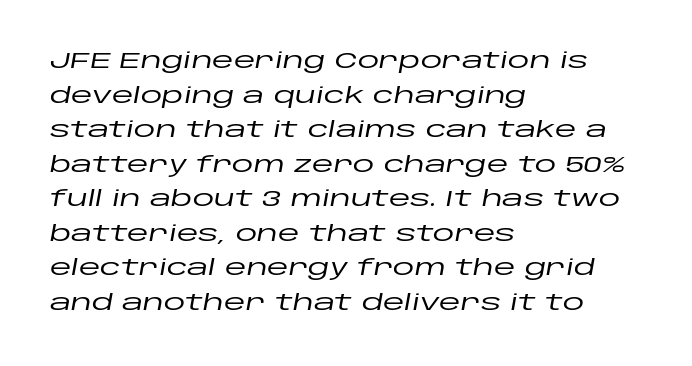
{"italic": "yes", "lean": "right", "slant_degrees": 10, "underline": "no", "align": "left", "line_spacing": "normal", "line_spacing_ratio": 1.57, "letter_spacing": "normal", "letter_spacing_em": 0.0, "glyph_px": 22}
